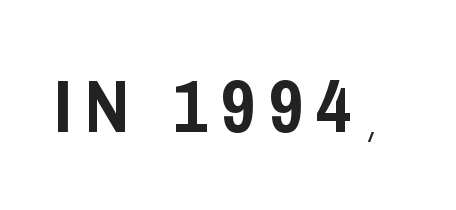
The image shows 75 px condensed sans-serif type, upright; set not underlined; low stroke contrast and a large x-height.
